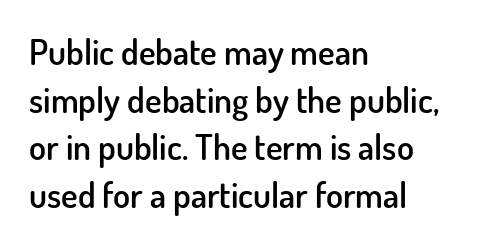
The image shows 35 px semibold sans-serif type, upright; set left-aligned, normal line spacing (1.36x), normal letter spacing, not underlined; low stroke contrast and a small x-height.
